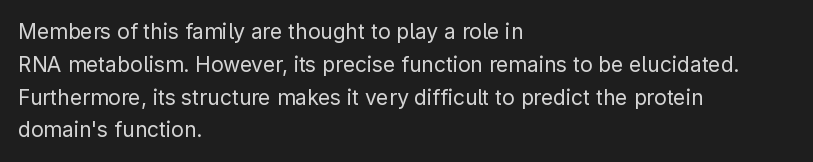
The image shows 21 px text type, upright; set left-aligned, normal line spacing (1.56x), normal letter spacing, not underlined.
